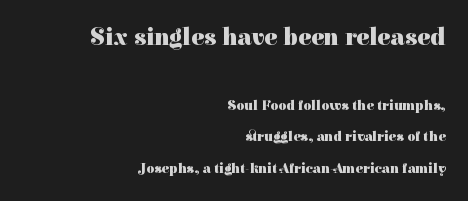
Compared with typical body copy, the letter spacing here is the same. A student would call this right alignment; a typographer would say flush right, rag left. Do the letters lean? They stand straight. Loosely led — the rows are spread out. Strokes here are thick enough to call this a true bold.
